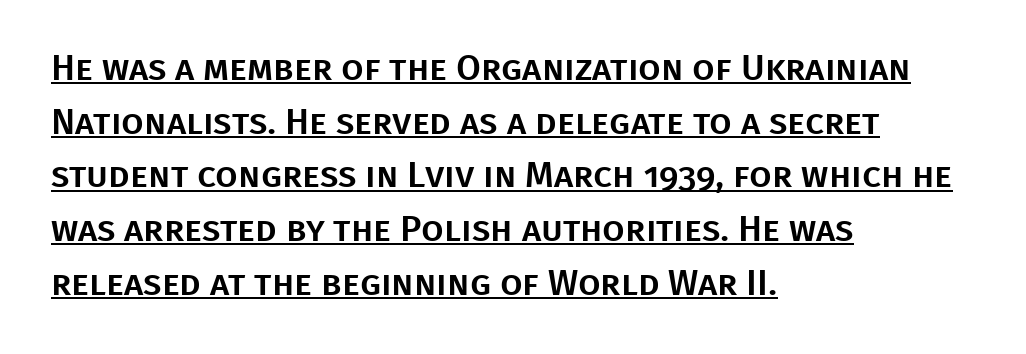
{"serif": "no", "italic": "no", "width": "normal", "stroke_contrast": "low", "x_height": "large", "monospaced": "no", "underline": "yes", "align": "left", "line_spacing": "normal", "line_spacing_ratio": 1.49, "letter_spacing": "normal", "letter_spacing_em": 0.0, "glyph_px": 36}
